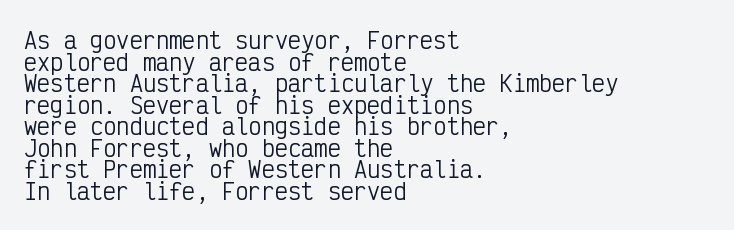
Q: Is the text bold? A: No.
Q: Is the text italic (slanted)? A: No, it is upright.
Q: Is the text underlined? A: No.
Q: How is the paragraph aligned? A: Left-aligned.
Q: Is the spacing between letters normal or unusually wide? A: Normal.
Q: Is the spacing between lines tight, normal or loose? A: Tight.
